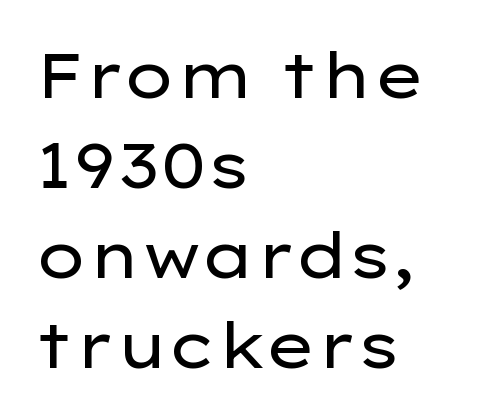
No heavy texture on the line: the type isn't bold. No word sits above an underline. Letterform terminals end flat and unadorned throughout the passage. The setting favours the left margin, as ordinary paragraphs usually do. Here the designer chose a conventional face with non-uniform glyph widths.
